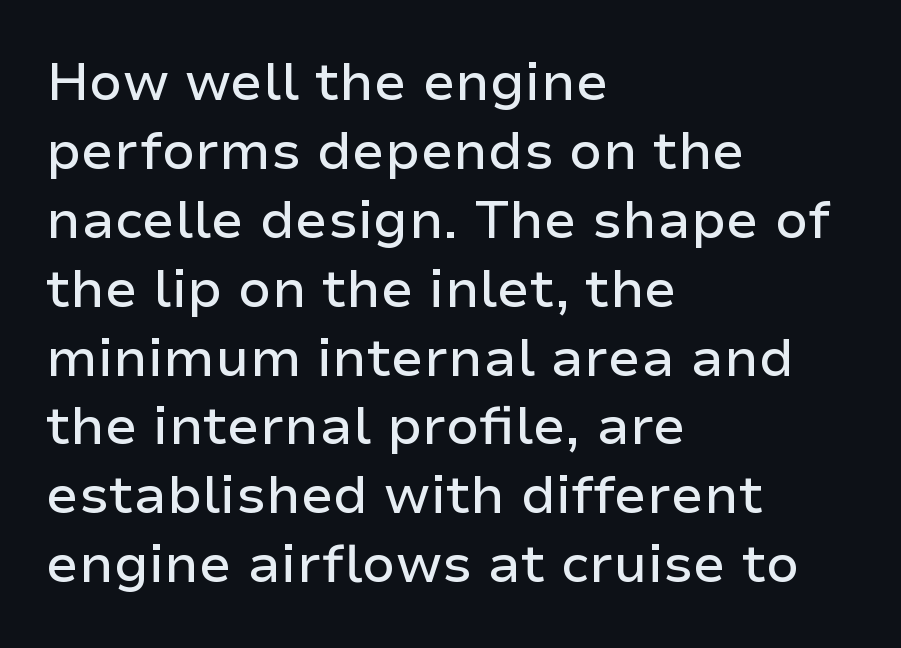
Q: Is the text italic (slanted)? A: No, it is upright.
Q: Is the typeface a serif or a sans-serif typeface? A: Sans-serif.
Q: Is the text underlined? A: No.
Q: How is the paragraph aligned? A: Left-aligned.
Q: Is the spacing between letters normal or unusually wide? A: Normal.
Q: Is the spacing between lines tight, normal or loose? A: Normal.
Q: Width (condensed, normal, or wide)? A: Normal.
Q: Stroke contrast? A: Low.
Q: x-height? A: Medium.
Q: Monospaced? A: No.
